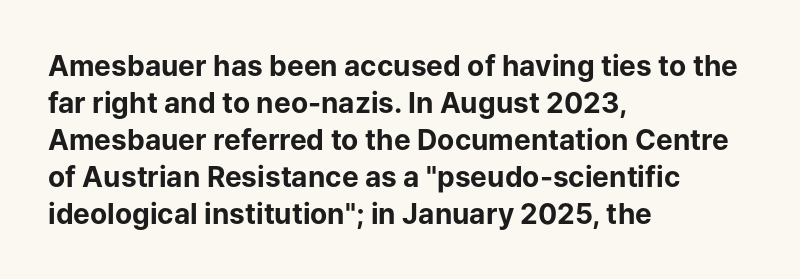
The image shows 28 px bold sans-serif type, upright; set left-aligned, normal line spacing (1.32x), normal letter spacing, not underlined; low stroke contrast and a medium x-height.
